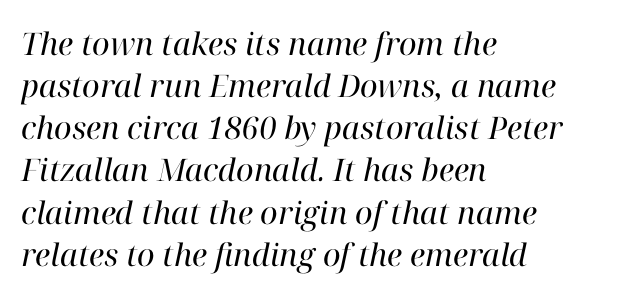
{"serif": "yes", "italic": "yes", "lean": "right", "slant_degrees": 12, "bold": "no", "weight": "regular", "width": "normal", "stroke_contrast": "high", "x_height": "medium", "monospaced": "no", "underline": "no", "align": "left", "line_spacing": "normal", "line_spacing_ratio": 1.36, "letter_spacing": "normal", "letter_spacing_em": 0.0, "glyph_px": 31}
